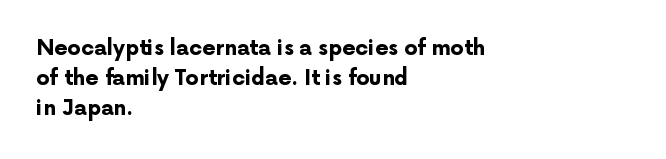
The image shows 21 px bold type, upright; set left-aligned, normal line spacing (1.43x), normal letter spacing, not underlined.
